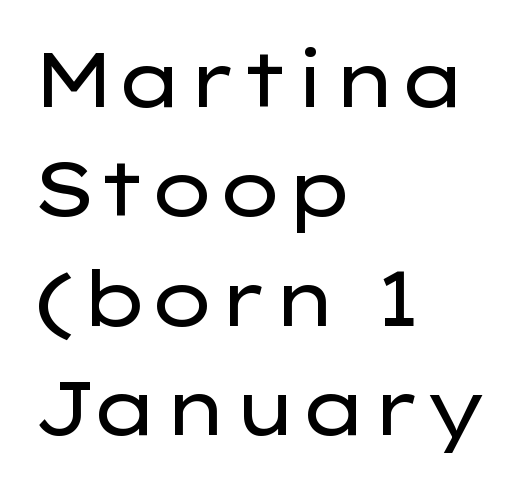
{"serif": "no", "italic": "no", "bold": "no", "weight": "regular", "width": "wide", "stroke_contrast": "low", "x_height": "medium", "monospaced": "no", "underline": "no", "align": "left", "line_spacing": "normal", "line_spacing_ratio": 1.44, "letter_spacing": "normal", "letter_spacing_em": 0.0, "glyph_px": 76}
